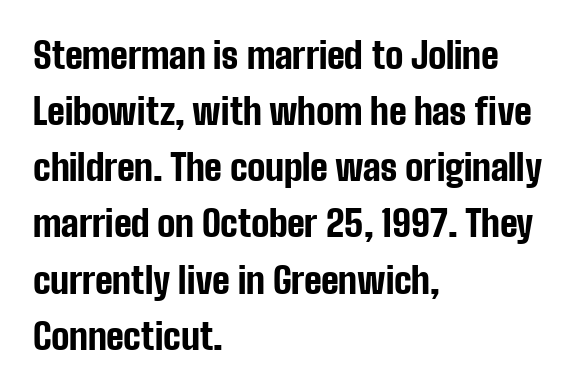
Q: Is the text bold? A: Yes.
Q: Is the text italic (slanted)? A: No, it is upright.
Q: Is the typeface a serif or a sans-serif typeface? A: Sans-serif.
Q: Is the text underlined? A: No.
Q: How is the paragraph aligned? A: Left-aligned.
Q: Is the spacing between letters normal or unusually wide? A: Normal.
Q: Is the spacing between lines tight, normal or loose? A: Normal.
Q: Width (condensed, normal, or wide)? A: Condensed.
Q: Stroke contrast? A: Low.
Q: x-height? A: Medium.
Q: Monospaced? A: No.
